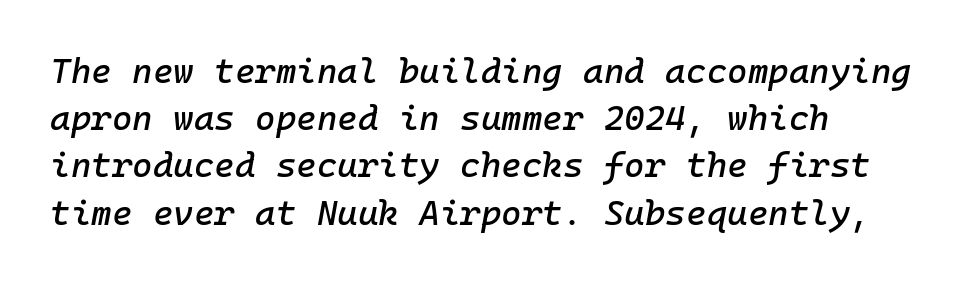
{"italic": "yes", "lean": "right", "slant_degrees": 10, "width": "normal", "stroke_contrast": "low", "x_height": "medium", "underline": "no", "align": "left", "line_spacing": "normal", "line_spacing_ratio": 1.35, "letter_spacing": "normal", "letter_spacing_em": 0.0, "glyph_px": 35}
